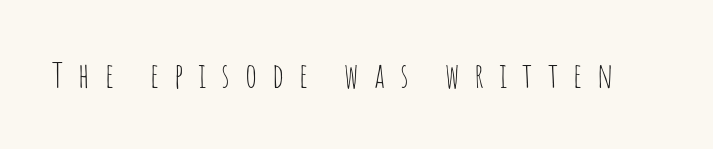
Q: Is the text bold? A: No.
Q: Is the text italic (slanted)? A: No, it is upright.
Q: Is the typeface a serif or a sans-serif typeface? A: Sans-serif.
Q: Is the text underlined? A: No.
Q: Is the spacing between letters normal or unusually wide? A: Unusually wide.
Q: Width (condensed, normal, or wide)? A: Condensed.
Q: Stroke contrast? A: Low.
Q: x-height? A: Large.
Q: Monospaced? A: No.
